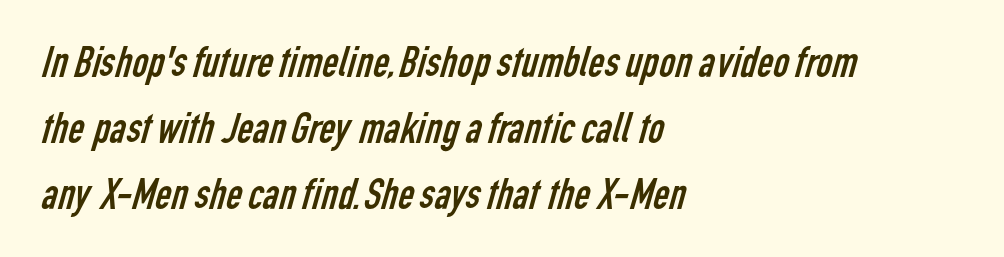
Notice how descenders clear the ascenders below comfortably — that's standard leading. The area under the type is left untouched. Check where the strokes stop: nothing finishes them off — pure sans. Leftover space on each line is placed entirely after the last word. How are the letters spaced? Ordinarily, with no added tracking. Is the stroke heavy? The answer is a plain regular-or-lighter.
